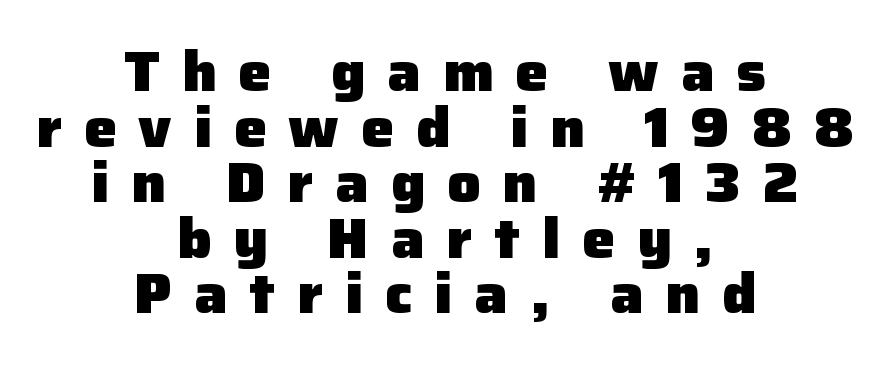
The image shows 55 px heavy sans-serif type, upright; set centered, tight line spacing (1.01x), unusually wide letter spacing (+0.4 em), not underlined; low stroke contrast and a medium x-height.
